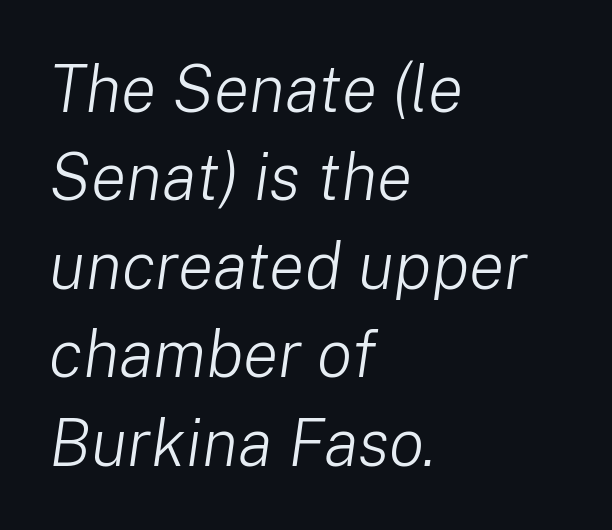
Summary of weight: not heavy and not bold. Nobody touched the tracking dial on this one. Quick note: italic. Rule under the text: the space is simply empty. The lines sit at an ordinary, default distance from one another. The rag falls on the right side of this text block.
